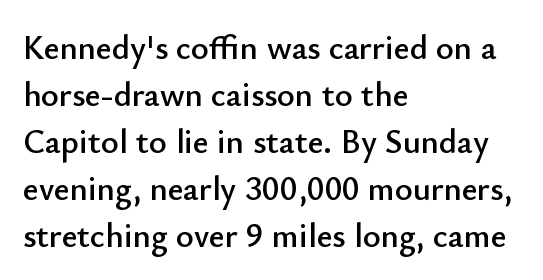
The image shows 34 px sans-serif type, upright; set left-aligned, normal line spacing (1.38x), normal letter spacing, not underlined; low stroke contrast and a small x-height.
